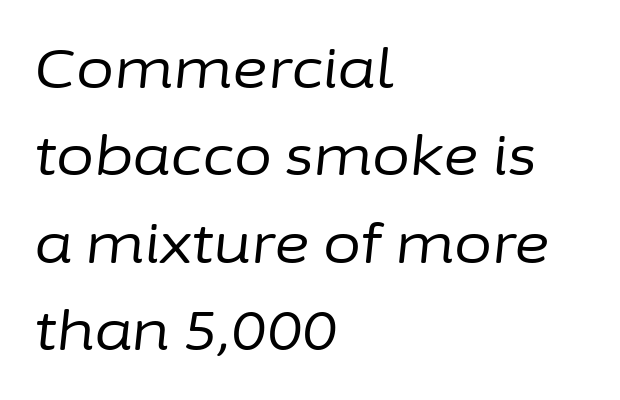
Descender tails drop into unmarked territory. Emphasis-style slanted type is in use. This rendering uses left alignment, leaving the right contour irregular. Think of a printed novel: that variable character pitch is what you see here.
